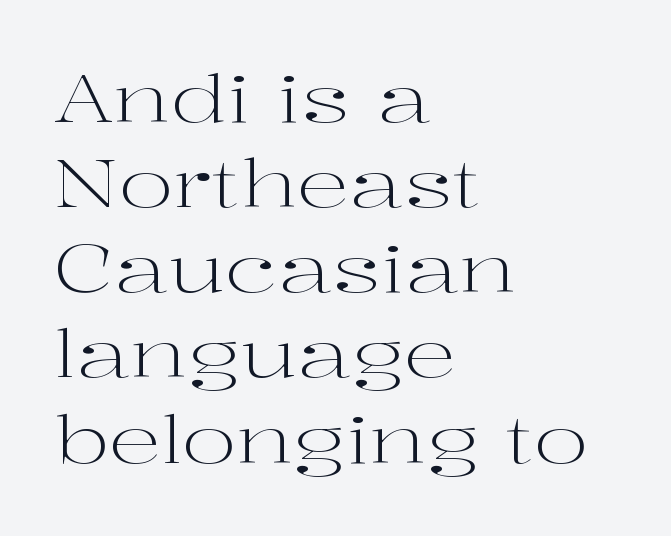
The image shows 66 px light, wide serif type, upright; set left-aligned, normal line spacing (1.29x), normal letter spacing, not underlined; high stroke contrast and a medium x-height.
